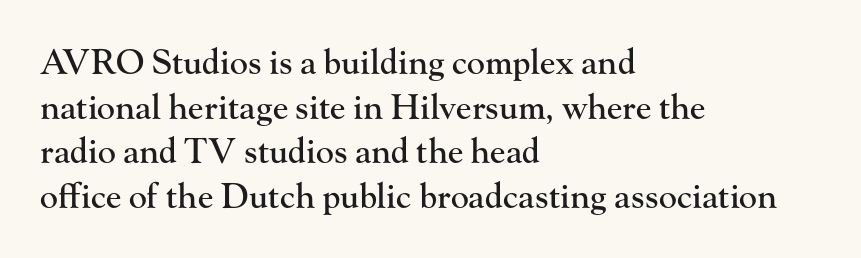
{"serif": "yes", "italic": "no", "width": "normal", "stroke_contrast": "high", "x_height": "small", "monospaced": "no", "underline": "no", "align": "left", "line_spacing": "normal", "line_spacing_ratio": 1.31, "letter_spacing": "normal", "letter_spacing_em": 0.0, "glyph_px": 34}
